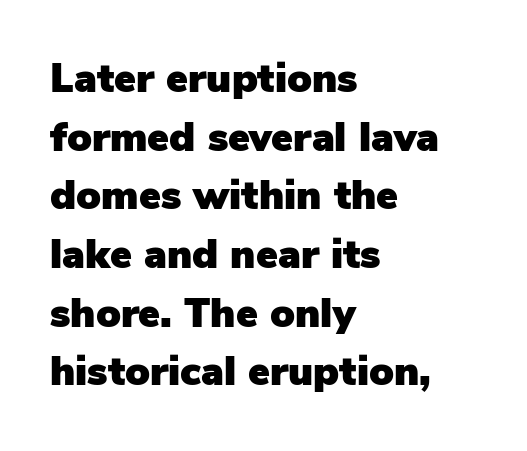
{"serif": "no", "italic": "no", "width": "normal", "stroke_contrast": "low", "x_height": "medium", "monospaced": "no", "underline": "no", "align": "left", "line_spacing": "normal", "line_spacing_ratio": 1.43, "letter_spacing": "normal", "letter_spacing_em": 0.0, "glyph_px": 41}
